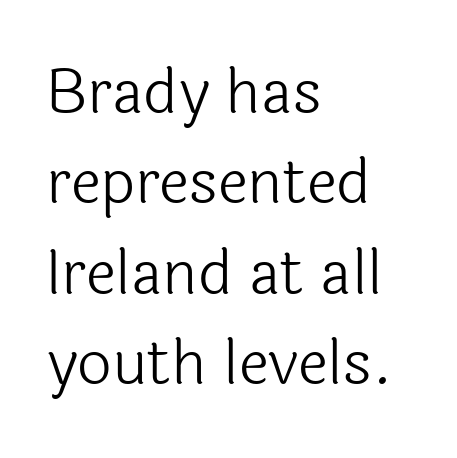
Quick note: underline off. Which margin do the lines hug? The left one — the right edge is uneven. This reads as an unemphasized weight, regular at the heaviest. Characters remain perfectly vertical along every line.
